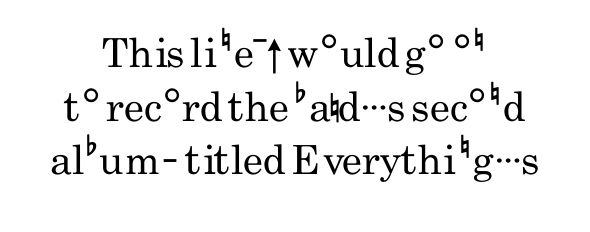
Looks like regular typesetting: each glyph gets only the width it needs. The vertical gap from one line to the next is medium. The typography opts for an upright posture over an oblique one. Where is the straight margin? There isn't one; the lines are centered.
